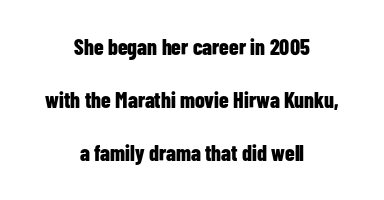
Look at the stroke-to-counter ratio: heavy, a bold. When letters stand straight like this, we call the style roman or upright. Visually the block forms a symmetrical silhouette, jagged on both flanks. Words appear dense and cohesive because spacing is normal. The vertical gap from one line to the next is large. Quick note: underline off.
